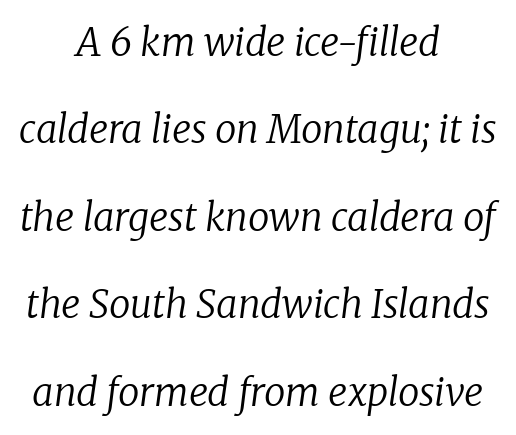
Q: Is the text bold? A: No.
Q: Is the text italic (slanted)? A: Yes, it leans right by about 8 degrees.
Q: Is the typeface a serif or a sans-serif typeface? A: Serif.
Q: Is the text underlined? A: No.
Q: How is the paragraph aligned? A: Centered.
Q: Is the spacing between letters normal or unusually wide? A: Normal.
Q: Is the spacing between lines tight, normal or loose? A: Loose.
Q: Width (condensed, normal, or wide)? A: Normal.
Q: Stroke contrast? A: Low.
Q: x-height? A: Medium.
Q: Monospaced? A: No.
